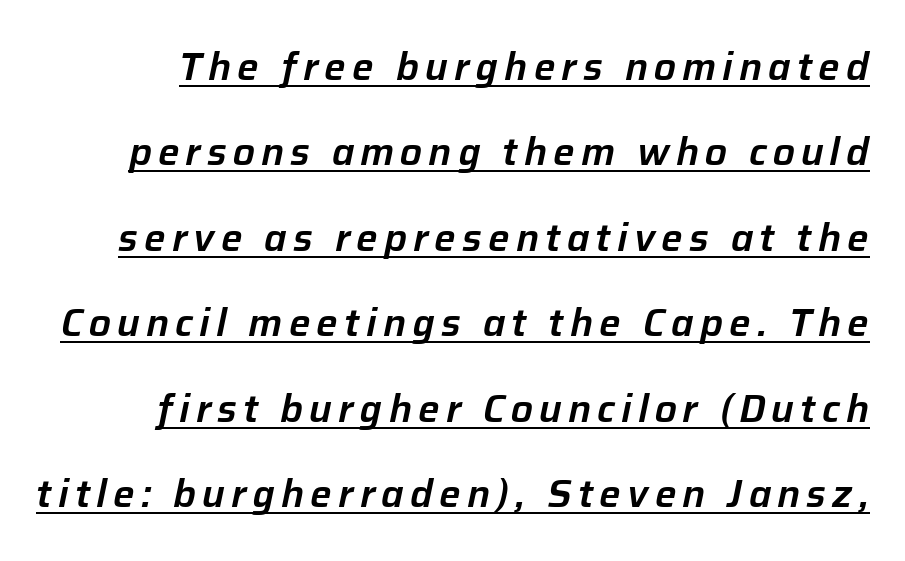
The image shows 38 px text type, italic (leaning right); set loose line spacing (2.25x), underlined; low stroke contrast and a medium x-height.
